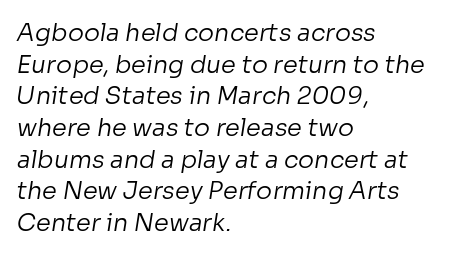
Q: Is the text bold? A: No.
Q: Is the text underlined? A: No.
Q: How is the paragraph aligned? A: Left-aligned.
Q: Is the spacing between letters normal or unusually wide? A: Normal.
Q: Is the spacing between lines tight, normal or loose? A: Normal.
